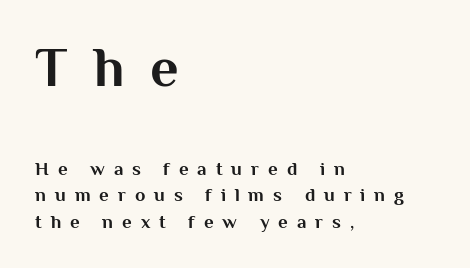
The rendering uses a moderate line-height, typical for paragraphs. Lines of text with bare space underneath. The typeface chosen for these lines omits serifs. Thick stems and heavy bowls — unmistakably bold.
